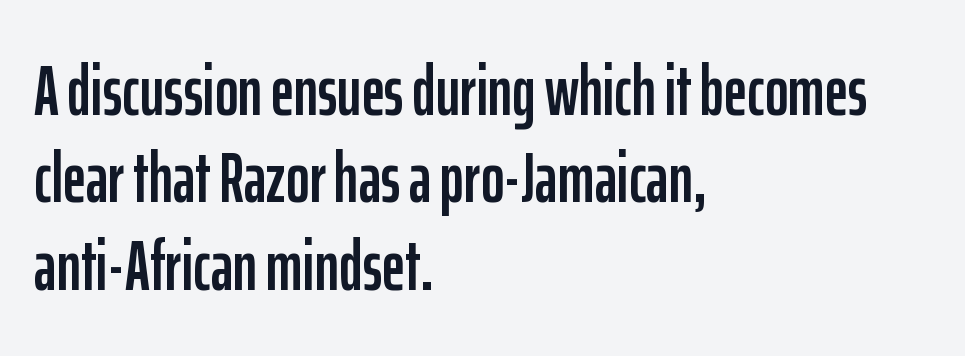
The lettering stays uniformly vertical, giving the passage a roman look. All the whitespace from short lines collects on the right. Nobody drew a line under any word here. Character widths vary here, with narrow letters taking less room than wide ones.
